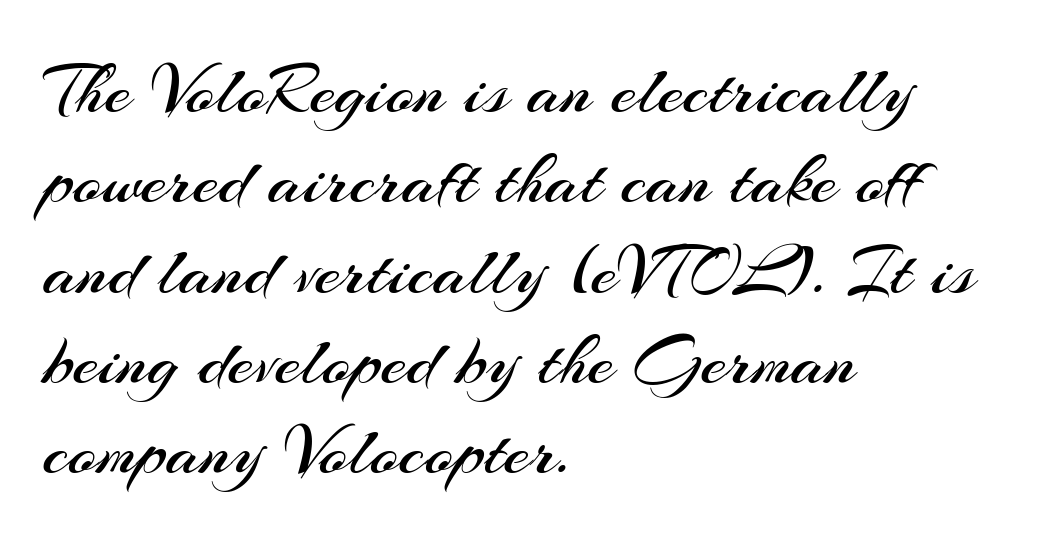
Q: Is the text bold? A: No.
Q: Is the text italic (slanted)? A: Yes.
Q: Is the typeface a serif or a sans-serif typeface? A: Sans-serif.
Q: Is the text underlined? A: No.
Q: How is the paragraph aligned? A: Left-aligned.
Q: Is the spacing between letters normal or unusually wide? A: Normal.
Q: Width (condensed, normal, or wide)? A: Normal.
Q: Stroke contrast? A: Medium.
Q: x-height? A: Small.
Q: Monospaced? A: No.
